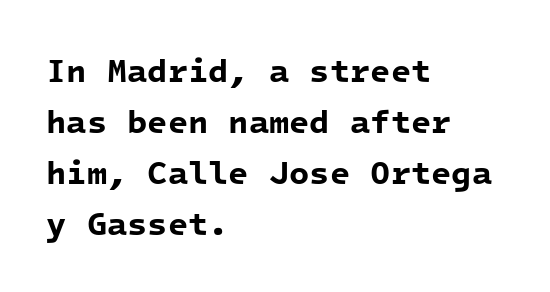
The image shows 33 px bold sans-serif type, monospaced; set left-aligned, normal line spacing (1.55x), normal letter spacing, not underlined; low stroke contrast and a medium x-height.
